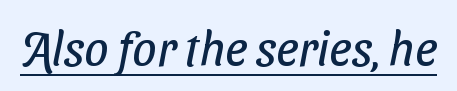
The image shows 49 px regular-weight, condensed sans-serif type; set normal letter spacing, underlined; low stroke contrast and a medium x-height.
